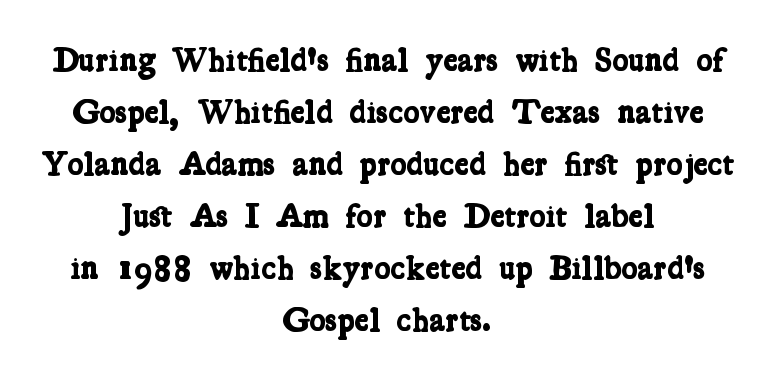
The image shows 34 px bold, condensed serif type; set centered, normal line spacing (1.53x), normal letter spacing, not underlined; low stroke contrast and a medium x-height.
